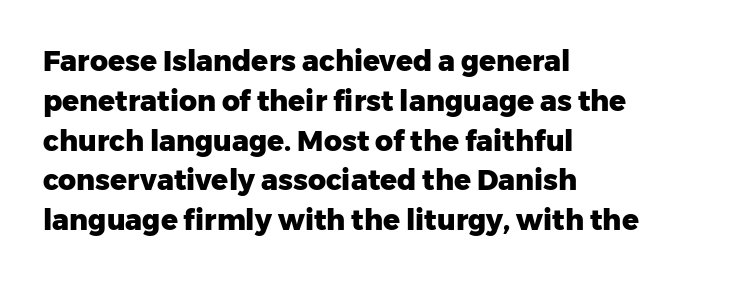
The axis of the letterforms is exactly vertical. The designer left line spacing at the default. No extra tracking has been applied to these lines. A full-strength bold gives these letters their thick strokes. These lines stack with their left ends in a neat column.
